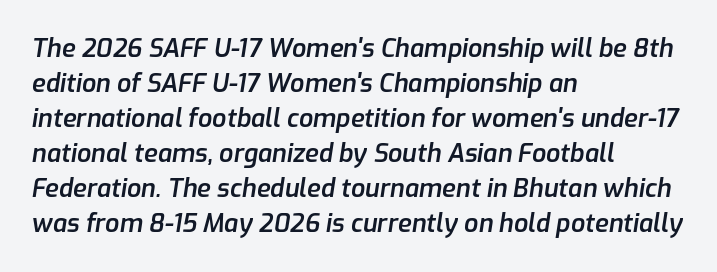
The image shows 25 px text type, italic (leaning right); set left-aligned, normal line spacing (1.4x), normal letter spacing, not underlined.
